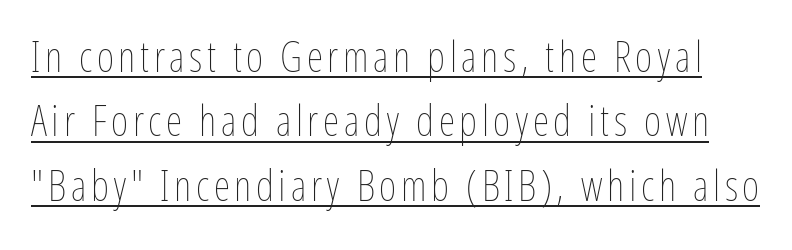
The image shows 42 px thin, condensed type, upright; set normal line spacing (1.53x), underlined; low stroke contrast and a medium x-height.
